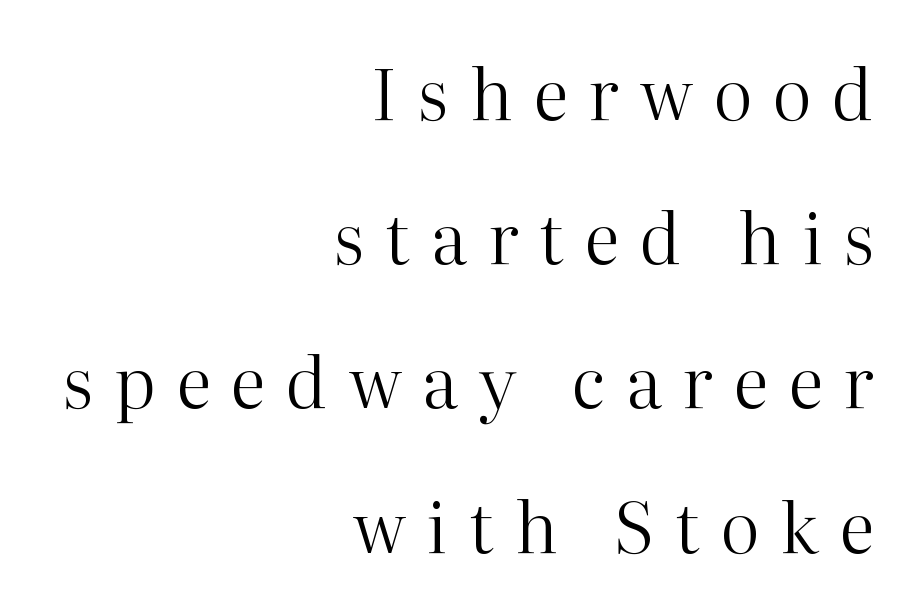
The image shows 70 px regular-weight serif type, upright; set right-aligned, loose line spacing (2.06x), unusually wide letter spacing (+0.3 em), not underlined; high stroke contrast and a medium x-height.
